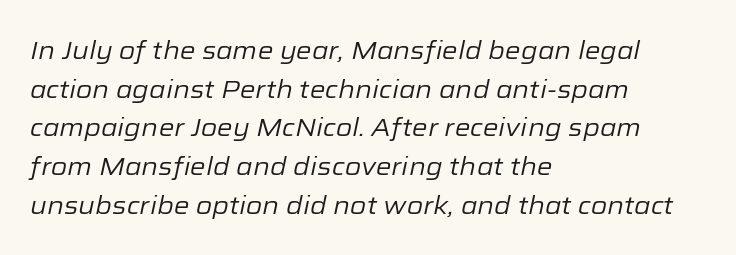
The image shows 25 px text type, italic (leaning right); set left-aligned, normal line spacing (1.55x), normal letter spacing, not underlined.
